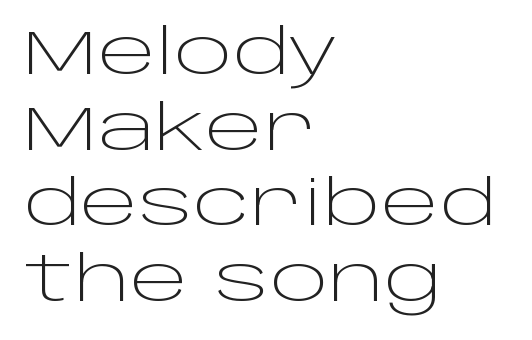
Q: Is the text bold? A: No.
Q: Is the text italic (slanted)? A: No, it is upright.
Q: Is the typeface a serif or a sans-serif typeface? A: Sans-serif.
Q: Is the text underlined? A: No.
Q: How is the paragraph aligned? A: Left-aligned.
Q: Is the spacing between letters normal or unusually wide? A: Normal.
Q: Width (condensed, normal, or wide)? A: Wide.
Q: Stroke contrast? A: Low.
Q: x-height? A: Large.
Q: Monospaced? A: No.
